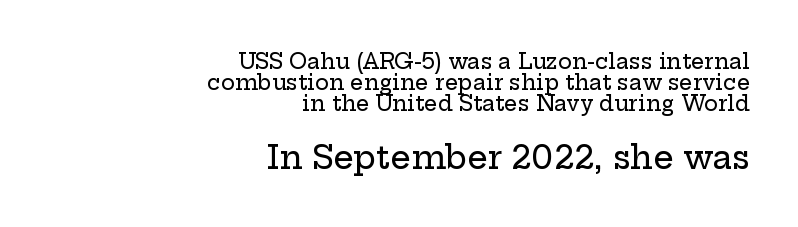
{"serif": "yes", "italic": "no", "width": "wide", "stroke_contrast": "low", "x_height": "medium", "monospaced": "no", "underline": "no", "align": "right", "line_spacing": "tight", "line_spacing_ratio": 1.01, "letter_spacing": "normal", "letter_spacing_em": 0.0, "larger_block": "second", "size_ratio": 1.52, "glyph_px": 32}
